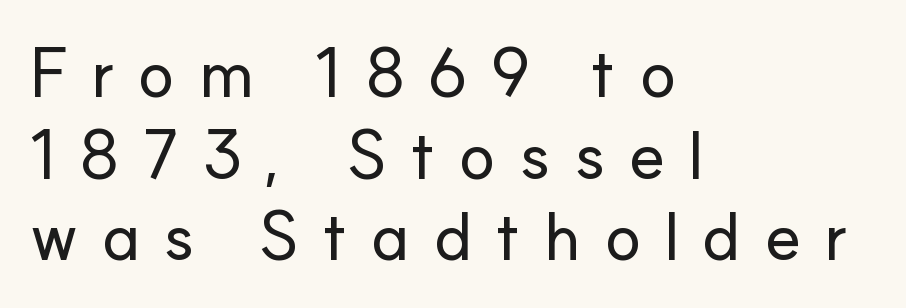
{"serif": "no", "italic": "no", "width": "normal", "stroke_contrast": "low", "x_height": "small", "monospaced": "no", "underline": "no", "align": "left", "line_spacing_ratio": 1.2, "letter_spacing": "wide", "letter_spacing_em": 0.33, "glyph_px": 68}
